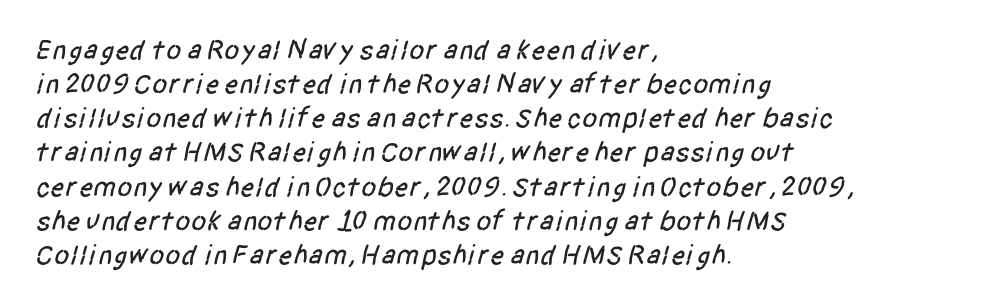
{"serif": "no", "width": "condensed", "stroke_contrast": "low", "x_height": "large", "monospaced": "no", "underline": "no", "align": "left", "line_spacing_ratio": 1.22, "letter_spacing": "normal", "letter_spacing_em": 0.0, "glyph_px": 28}
